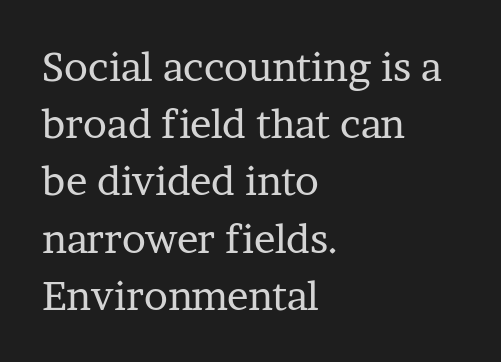
The compositor pushed each line to the left boundary. One glance says typical: line gaps are just what's usual. The weight would be labelled regular, book, light, or lighter still. These lines were composed using upright roman letters.
